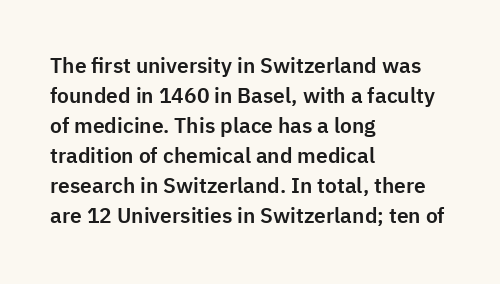
{"italic": "no", "underline": "no", "align": "left", "line_spacing": "normal", "line_spacing_ratio": 1.43, "letter_spacing": "normal", "letter_spacing_em": 0.0, "glyph_px": 21}
